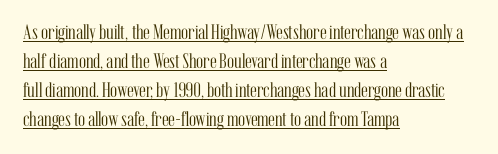
{"italic": "no", "bold": "no", "underline": "yes", "align": "left", "line_spacing": "normal", "line_spacing_ratio": 1.38, "letter_spacing": "normal", "letter_spacing_em": 0.0, "glyph_px": 21}
